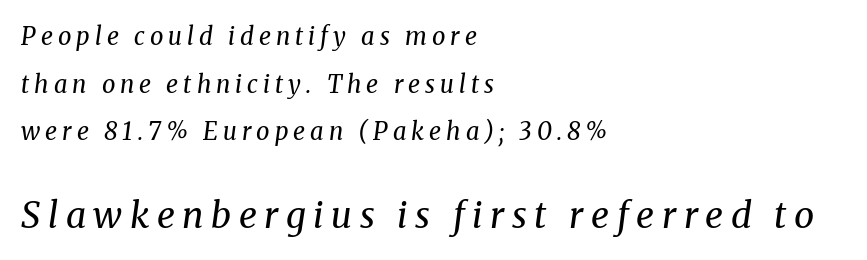
{"serif": "yes", "italic": "yes", "lean": "right", "slant_degrees": 8, "bold": "no", "weight": "regular", "width": "normal", "stroke_contrast": "medium", "x_height": "medium", "monospaced": "no", "underline": "no", "align": "left", "line_spacing": "loose", "line_spacing_ratio": 1.98, "letter_spacing": "wide", "letter_spacing_em": 0.21, "larger_block": "second", "size_ratio": 1.5, "glyph_px": 36}
